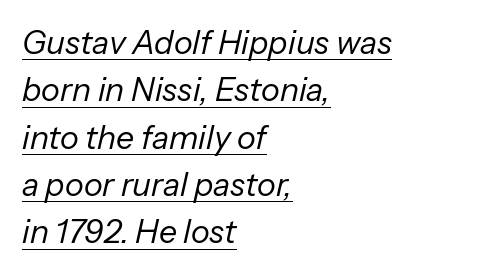
{"italic": "yes", "lean": "right", "slant_degrees": 13, "bold": "no", "weight": "regular", "width": "normal", "stroke_contrast": "low", "x_height": "medium", "monospaced": "no", "underline": "yes", "align": "left", "line_spacing": "normal", "line_spacing_ratio": 1.48, "letter_spacing": "normal", "letter_spacing_em": 0.0, "glyph_px": 32}
